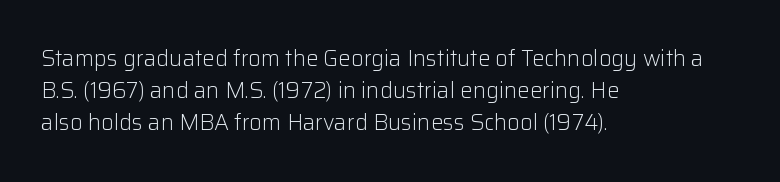
The image shows 22 px text type, upright; set left-aligned, normal line spacing (1.46x), normal letter spacing, not underlined.
